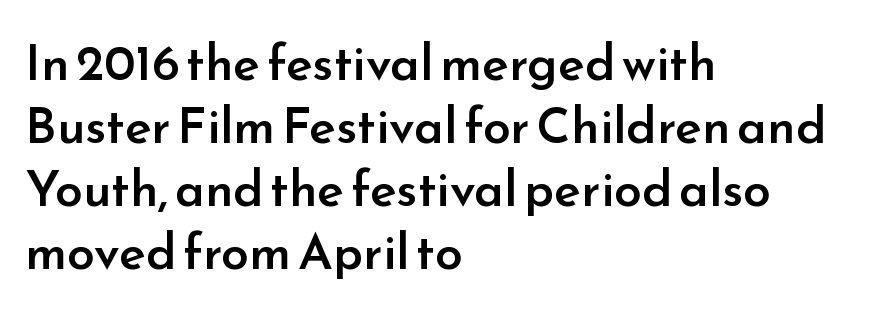
Q: Is the text bold? A: Semi-bold.
Q: Is the text italic (slanted)? A: No, it is upright.
Q: Is the typeface a serif or a sans-serif typeface? A: Sans-serif.
Q: Is the text underlined? A: No.
Q: How is the paragraph aligned? A: Left-aligned.
Q: Is the spacing between letters normal or unusually wide? A: Normal.
Q: Is the spacing between lines tight, normal or loose? A: Normal.
Q: Width (condensed, normal, or wide)? A: Normal.
Q: Stroke contrast? A: Low.
Q: x-height? A: Small.
Q: Monospaced? A: No.
